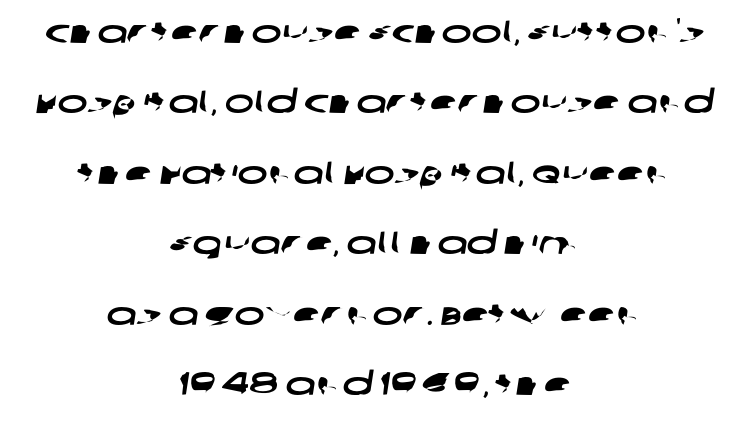
This rendering employs a face without finishing strokes, i.e., a sans-serif. Reading down the block, each line starts at a different indent, mirrored at its end. Proportional: the letters do not fall into vertical columns. Letter spacing: default. The baseline area is clear.
